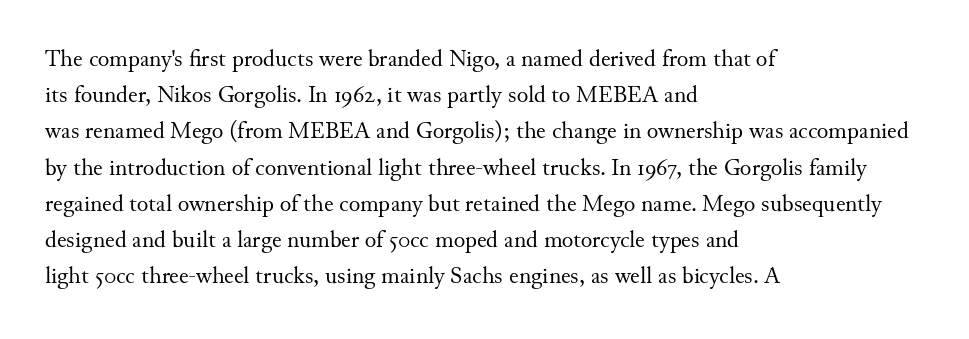
Q: Is the text bold? A: No.
Q: Is the text italic (slanted)? A: No, it is upright.
Q: Is the text underlined? A: No.
Q: How is the paragraph aligned? A: Left-aligned.
Q: Is the spacing between letters normal or unusually wide? A: Normal.
Q: Is the spacing between lines tight, normal or loose? A: Normal.
